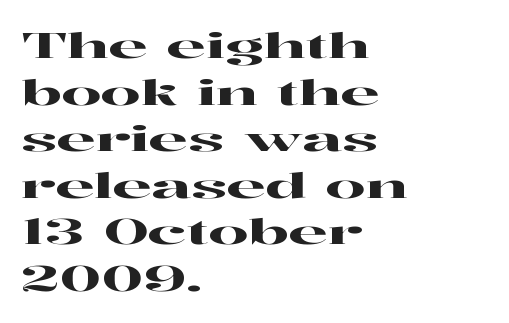
The image shows 35 px wide serif type, upright; set left-aligned, normal line spacing (1.33x), normal letter spacing, not underlined; high stroke contrast and a medium x-height.
